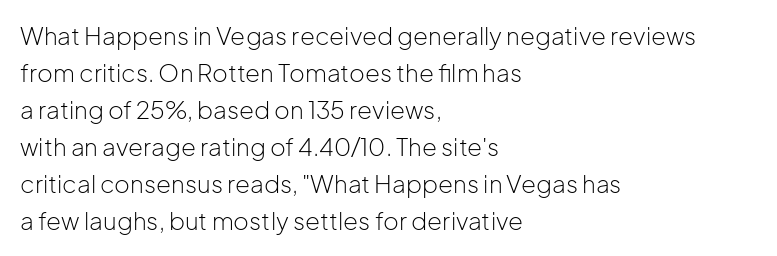
Vertical strokes here are truly vertical. Every row of glyphs begins at an identical x-position on the left. Between one letter and the next there's only the usual sliver of space. Only glyphs here, with clear space below each row.
